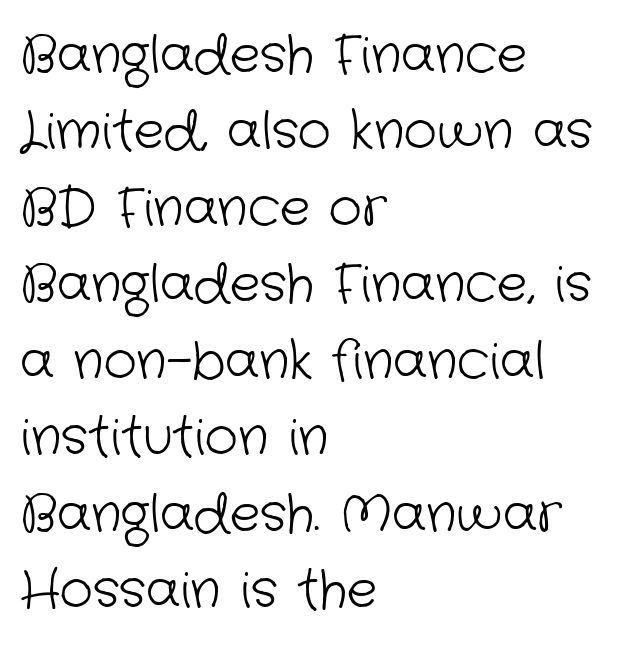
{"serif": "no", "bold": "no", "weight": "light", "width": "normal", "stroke_contrast": "low", "x_height": "medium", "monospaced": "no", "underline": "no", "align": "left", "line_spacing": "normal", "line_spacing_ratio": 1.5, "letter_spacing": "normal", "letter_spacing_em": 0.0, "glyph_px": 51}
